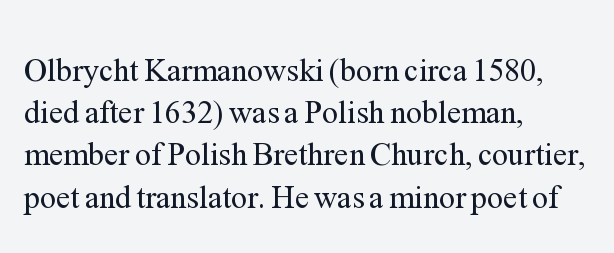
These lines are composed in type with serifs. Short and long lines alike share a common starting point at left. The font's upright variant was chosen for this text. Each new line begins a customary step beneath the previous one.
